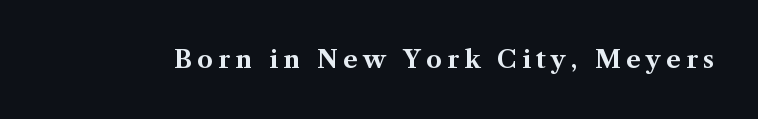
Posture: straight, roman, zero tilt. Rule under the text: the space is simply empty. Tracking value appears strongly positive — letters spread wide. Pretty heavy lettering here — definitely bold.
